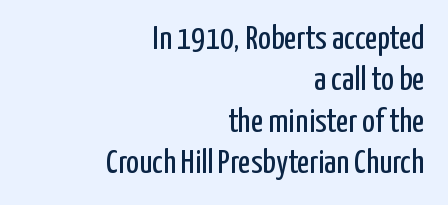
Font category for this specimen: sans-serif. A clean baseline with only descenders dipping below it. Typeset ragged left — the right edge is the straight one. This is roman type, the default non-slanted kind.
